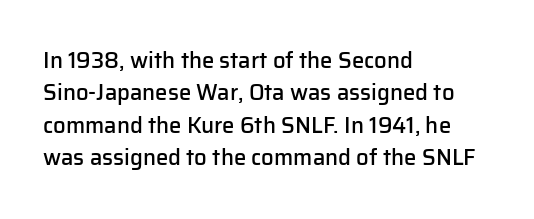
{"italic": "no", "bold": "semi", "underline": "no", "align": "left", "line_spacing": "normal", "line_spacing_ratio": 1.47, "letter_spacing": "normal", "letter_spacing_em": 0.0, "glyph_px": 22}
